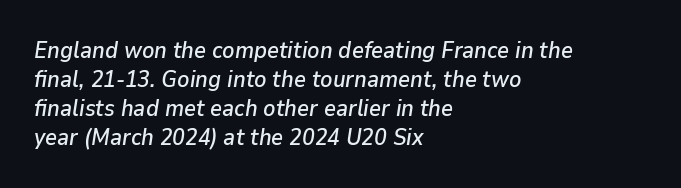
The image shows 23 px text type, italic (leaning right); set left-aligned, normal line spacing (1.26x), normal letter spacing, not underlined.
